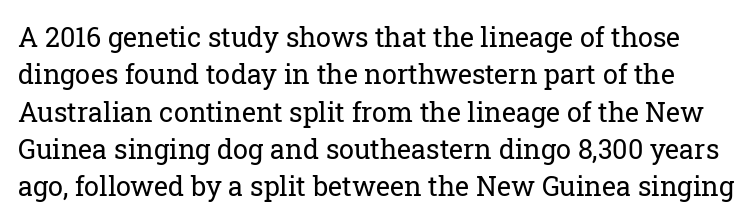
You can tell it's not italic because the verticals are truly vertical. The vertical gap from one line to the next is medium. Check the space under the baseline: it is left empty. Bold? No — there's no thickening of the strokes.
